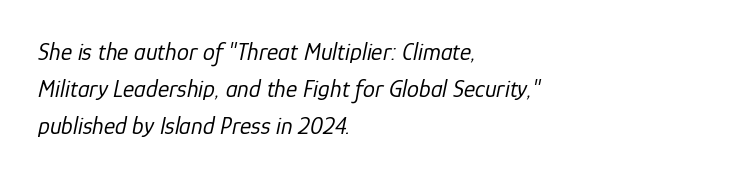
Yep, that's italic — everything's leaning. The space beneath each line is pristine and unruled. Horizontal bands of white between lines are of average thickness. The strokes are not fattened; the text isn't bold. Here the glyphs are tracked normally, forming tight word shapes. Reading down the block, your eye returns to a fixed left position each line.
